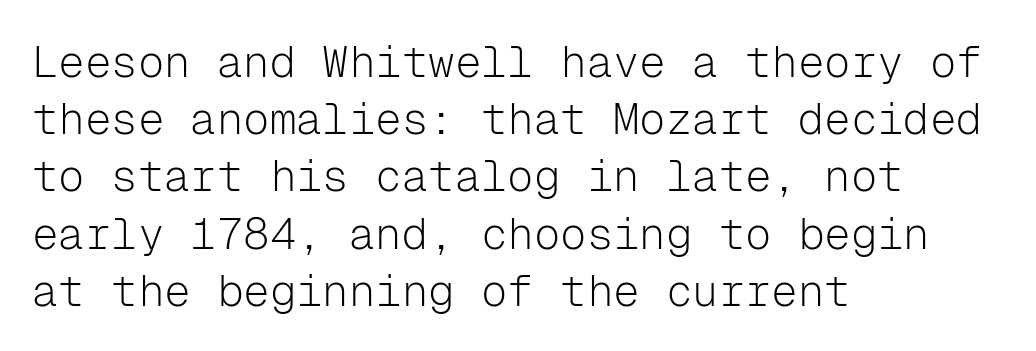
Q: Is the text bold? A: No.
Q: Is the text italic (slanted)? A: No, it is upright.
Q: Is the typeface a serif or a sans-serif typeface? A: Sans-serif.
Q: Is the text underlined? A: No.
Q: How is the paragraph aligned? A: Left-aligned.
Q: Is the spacing between letters normal or unusually wide? A: Normal.
Q: Is the spacing between lines tight, normal or loose? A: Normal.
Q: Width (condensed, normal, or wide)? A: Normal.
Q: Stroke contrast? A: Low.
Q: x-height? A: Medium.
Q: Monospaced? A: Yes.
